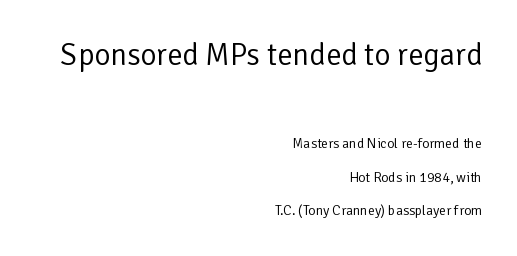
The image shows 31 px regular-weight sans-serif type, upright; set right-aligned, loose line spacing (2.4x), normal letter spacing, not underlined; the first (top) block is 2.21x larger; low stroke contrast and a medium x-height.
